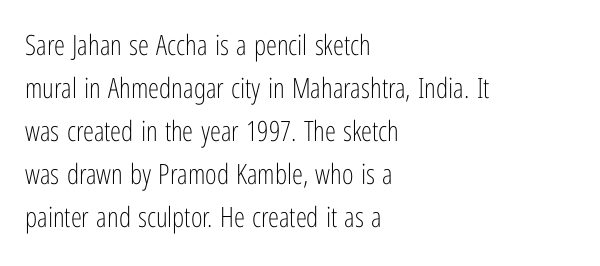
{"serif": "no", "italic": "no", "bold": "no", "weight": "light", "width": "condensed", "stroke_contrast": "low", "x_height": "medium", "monospaced": "no", "underline": "no", "align": "left", "line_spacing": "normal", "line_spacing_ratio": 1.54, "letter_spacing": "normal", "letter_spacing_em": 0.0, "glyph_px": 28}
